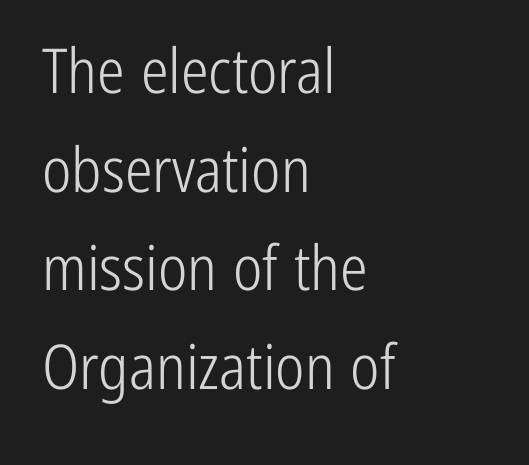
Horizontal bands of white between lines are of average thickness. No extra ink here — the face is not bold. Each letter keeps its own natural width here, so spacing adapts to shape. This rendering employs a face without finishing strokes, i.e., a sans-serif.
